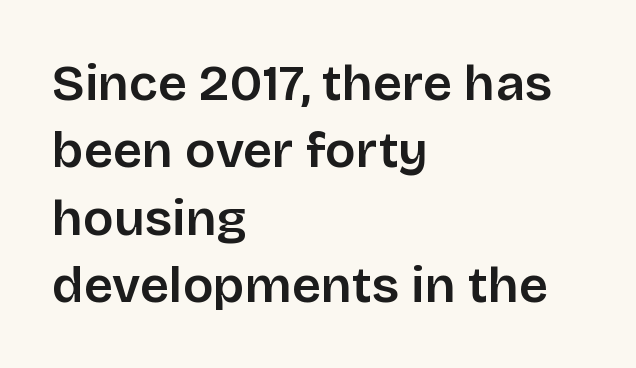
The image shows 51 px sans-serif type, upright; set left-aligned, normal line spacing (1.32x), normal letter spacing, not underlined; low stroke contrast and a large x-height.
